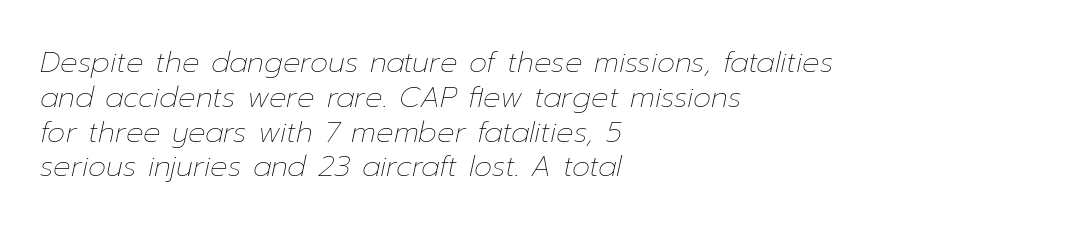
The image shows 29 px thin type, italic (leaning right); set left-aligned, line spacing 1.2x, normal letter spacing, not underlined; low stroke contrast and a medium x-height.
